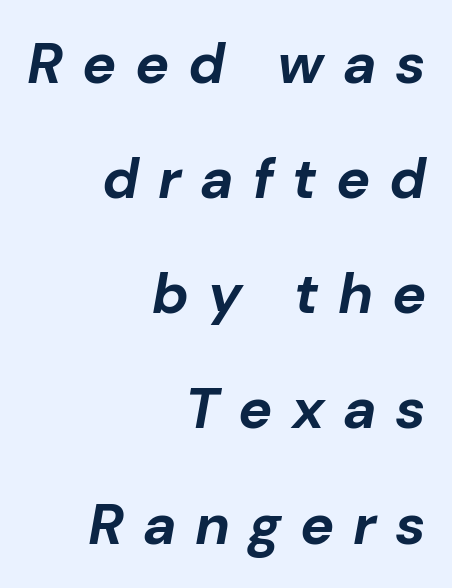
This sample uses an oblique cut, with every glyph tilted off the vertical. Set as a true bold cut, around the 700 mark. The rendering uses natural spacing where letterforms have individual widths. Vertical spacing — loose.
